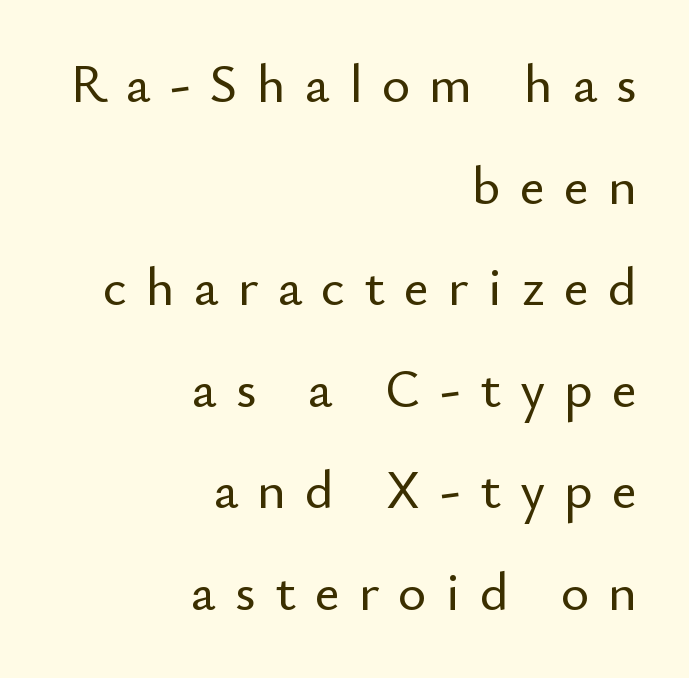
The image shows 54 px sans-serif type, upright; set right-aligned, line spacing 1.88x, unusually wide letter spacing (+0.36 em), not underlined; low stroke contrast and a small x-height.
